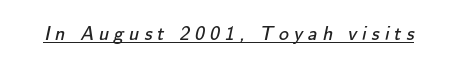
The image shows 20 px text type; set unusually wide letter spacing (+0.25 em), underlined.
